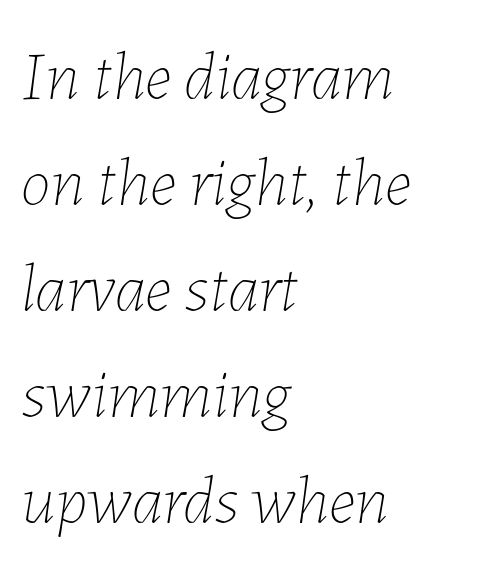
{"italic": "yes", "lean": "right", "slant_degrees": 7, "bold": "no", "weight": "thin", "width": "normal", "stroke_contrast": "low", "x_height": "medium", "monospaced": "no", "underline": "no", "align": "left", "line_spacing": "normal", "line_spacing_ratio": 1.56, "letter_spacing": "normal", "letter_spacing_em": 0.0, "glyph_px": 68}
